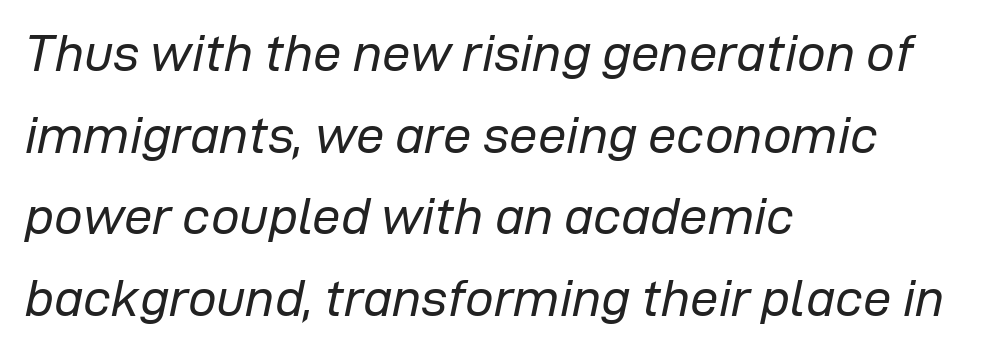
The letterforms sit shoulder to shoulder at normal distance. These lines are rendered in a variable-pitch font. You can tell it's italic because the verticals aren't actually vertical. If you drew a ruler down the left edge, every line would touch it.
